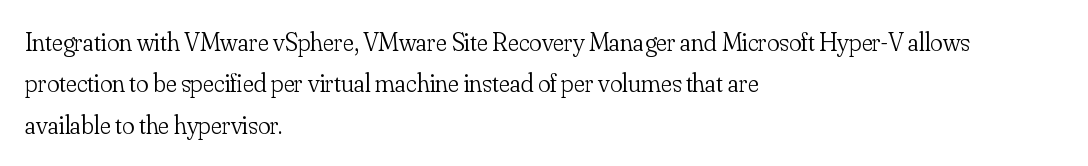
{"italic": "no", "bold": "no", "underline": "no", "align": "left", "line_spacing": "normal", "line_spacing_ratio": 1.59, "letter_spacing": "normal", "letter_spacing_em": 0.0, "glyph_px": 26}
